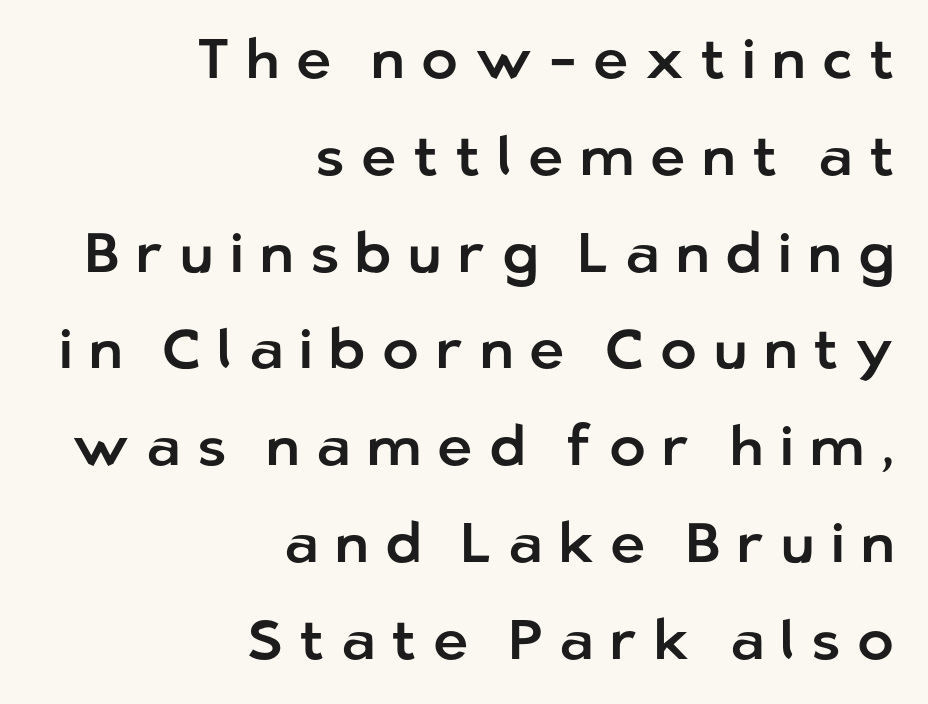
{"serif": "no", "italic": "no", "width": "normal", "stroke_contrast": "low", "x_height": "medium", "monospaced": "no", "underline": "no", "align": "right", "line_spacing_ratio": 1.76, "letter_spacing": "wide", "letter_spacing_em": 0.3, "glyph_px": 55}
